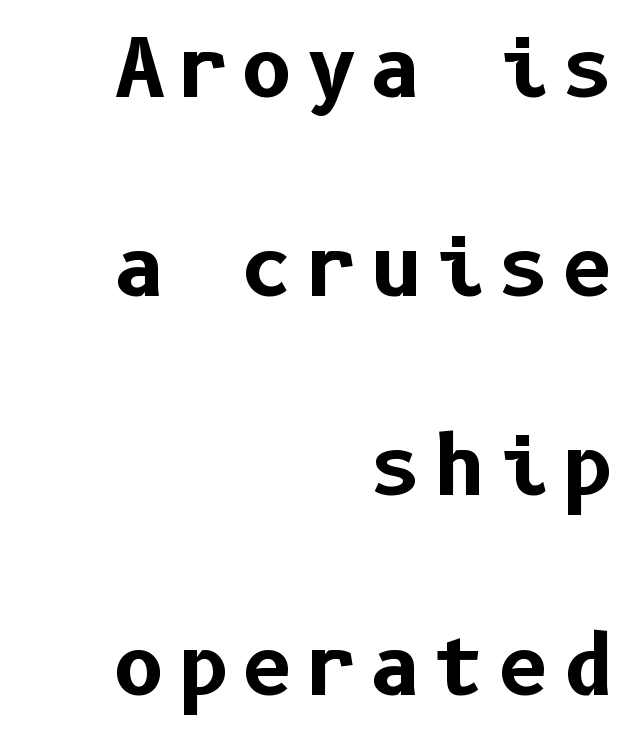
Q: Is the text bold? A: Yes.
Q: Is the text italic (slanted)? A: No, it is upright.
Q: Is the typeface a serif or a sans-serif typeface? A: Sans-serif.
Q: Is the text underlined? A: No.
Q: How is the paragraph aligned? A: Right-aligned.
Q: Is the spacing between lines tight, normal or loose? A: Loose.
Q: Width (condensed, normal, or wide)? A: Normal.
Q: Stroke contrast? A: Low.
Q: x-height? A: Medium.
